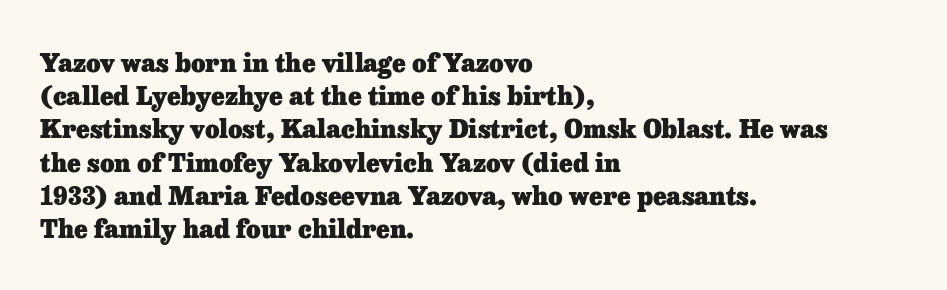
The image shows 25 px bold type, upright; set left-aligned, normal line spacing (1.33x), normal letter spacing, not underlined.
